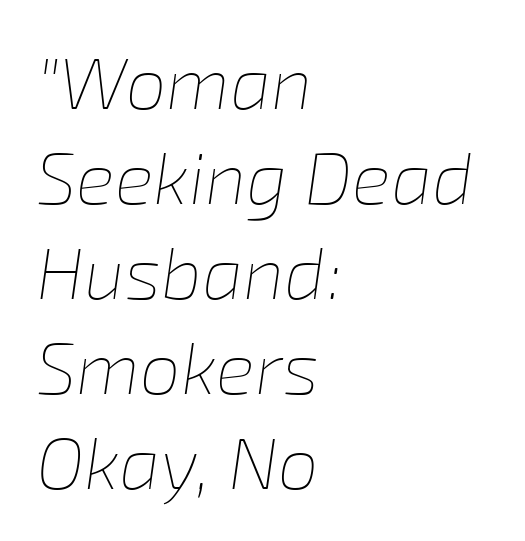
Q: Is the text bold? A: No.
Q: Is the text italic (slanted)? A: Yes, it leans right by about 8 degrees.
Q: Is the text underlined? A: No.
Q: How is the paragraph aligned? A: Left-aligned.
Q: Is the spacing between letters normal or unusually wide? A: Normal.
Q: Is the spacing between lines tight, normal or loose? A: Normal.
Q: Width (condensed, normal, or wide)? A: Normal.
Q: Stroke contrast? A: Low.
Q: x-height? A: Medium.
Q: Monospaced? A: No.
